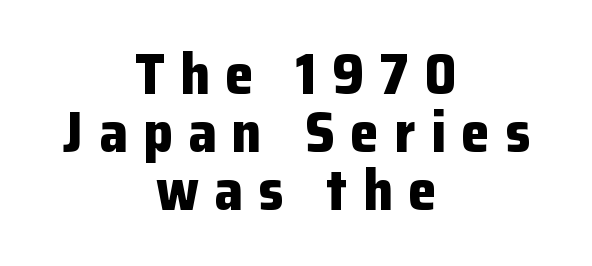
Q: Is the text bold? A: Yes.
Q: Is the text italic (slanted)? A: No, it is upright.
Q: Is the typeface a serif or a sans-serif typeface? A: Sans-serif.
Q: Is the text underlined? A: No.
Q: How is the paragraph aligned? A: Centered.
Q: Is the spacing between letters normal or unusually wide? A: Unusually wide.
Q: Is the spacing between lines tight, normal or loose? A: Tight.
Q: Width (condensed, normal, or wide)? A: Normal.
Q: Stroke contrast? A: Low.
Q: x-height? A: Medium.
Q: Monospaced? A: No.
